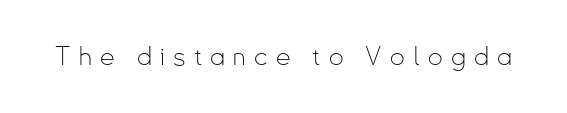
Lines of text with bare space underneath. Vertical stems look standard width or narrower in stroke. This sample uses expanded letter spacing, leaving extra air between glyphs. Quick note: not italic, upright.
